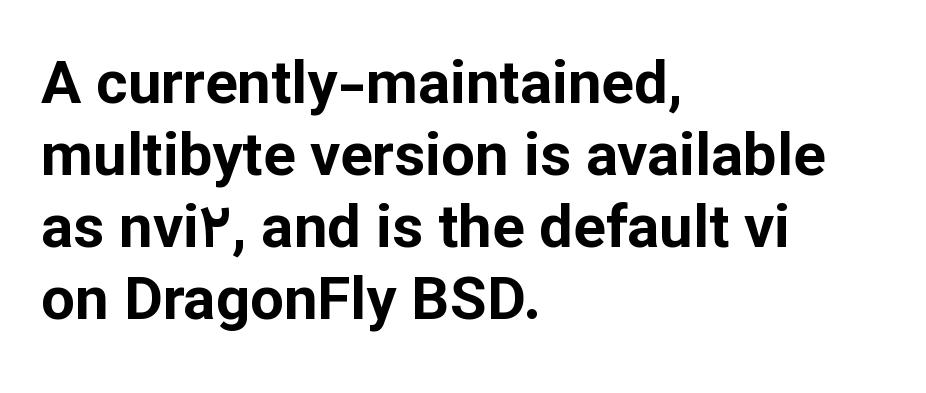
Q: Is the text bold? A: Yes.
Q: Is the text italic (slanted)? A: No, it is upright.
Q: Is the typeface a serif or a sans-serif typeface? A: Sans-serif.
Q: Is the text underlined? A: No.
Q: How is the paragraph aligned? A: Left-aligned.
Q: Is the spacing between letters normal or unusually wide? A: Normal.
Q: Width (condensed, normal, or wide)? A: Normal.
Q: Stroke contrast? A: Low.
Q: x-height? A: Medium.
Q: Monospaced? A: No.
